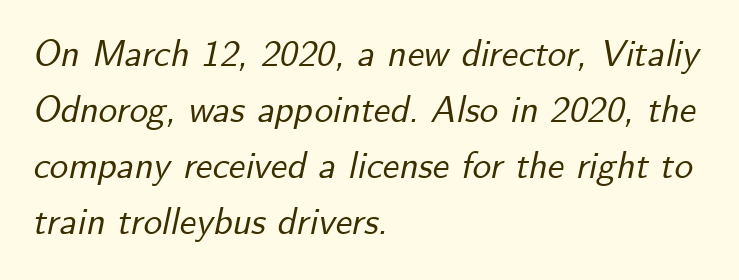
{"italic": "yes", "lean": "right", "slant_degrees": 12, "width": "normal", "stroke_contrast": "low", "x_height": "small", "monospaced": "no", "underline": "no", "align": "left", "line_spacing": "normal", "line_spacing_ratio": 1.51, "letter_spacing": "normal", "letter_spacing_em": 0.0, "glyph_px": 37}
